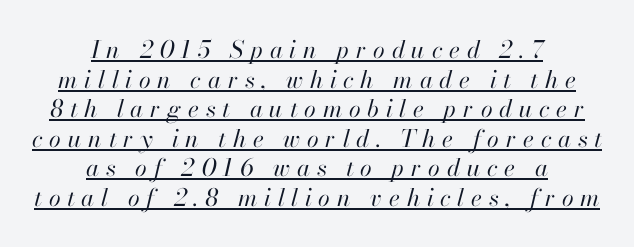
Q: Is the text bold? A: No.
Q: Is the text italic (slanted)? A: Yes, it leans right by about 13 degrees.
Q: Is the text underlined? A: Yes.
Q: How is the paragraph aligned? A: Centered.
Q: Is the spacing between letters normal or unusually wide? A: Unusually wide.
